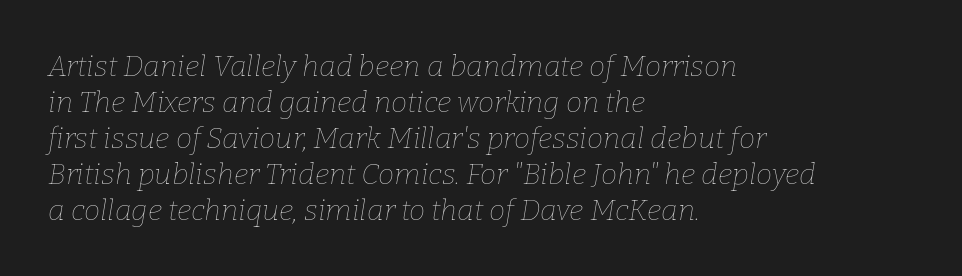
The image shows 29 px thin type, italic (leaning right); set left-aligned, line spacing 1.24x, normal letter spacing, not underlined; low stroke contrast and a medium x-height.
